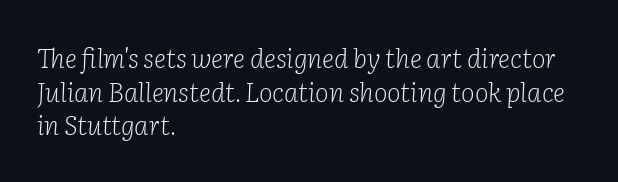
The gap between lines stays unmarked. Stroke mass is kept to a normal reading level or below. Look at the tracking — it's just the regular setting, nothing added. Leading matches the norm, producing a regular column.
